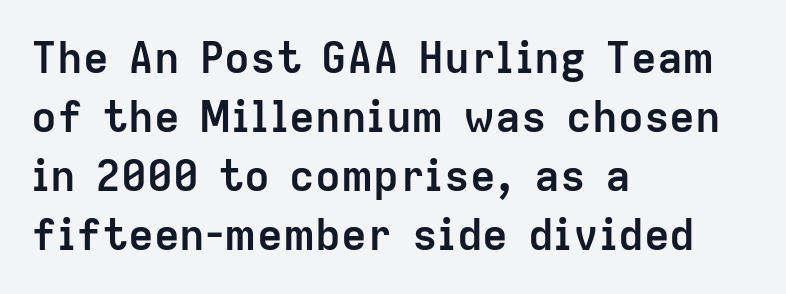
This rendering features lettering with no underline. Letter spacing: default. Students, this is bold: see how much ink each stroke carries. The compositor pushed each line to the left boundary.
